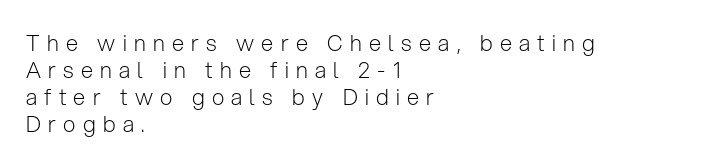
{"italic": "no", "bold": "no", "underline": "no", "align": "left", "line_spacing_ratio": 1.22, "letter_spacing": "wide", "letter_spacing_em": 0.33, "glyph_px": 22}
